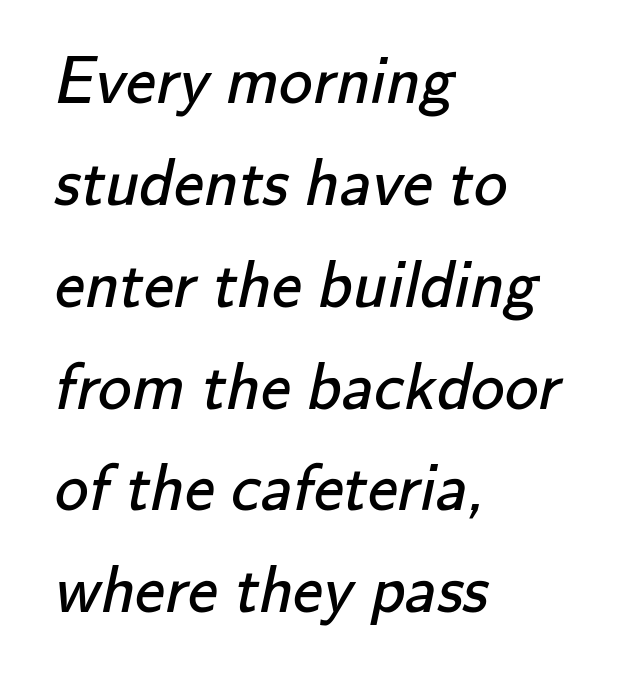
Q: Is the text bold? A: No.
Q: Is the typeface a serif or a sans-serif typeface? A: Sans-serif.
Q: Is the text underlined? A: No.
Q: How is the paragraph aligned? A: Left-aligned.
Q: Is the spacing between letters normal or unusually wide? A: Normal.
Q: Is the spacing between lines tight, normal or loose? A: Normal.
Q: Width (condensed, normal, or wide)? A: Normal.
Q: Stroke contrast? A: Low.
Q: x-height? A: Small.
Q: Monospaced? A: No.
